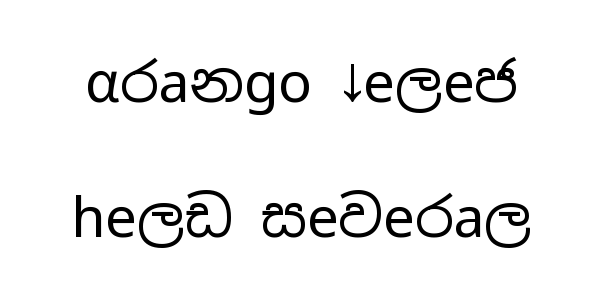
{"serif": "no", "italic": "no", "bold": "no", "weight": "regular", "width": "wide", "stroke_contrast": "low", "x_height": "medium", "monospaced": "no", "underline": "no", "line_spacing": "loose", "line_spacing_ratio": 2.41, "letter_spacing": "normal", "letter_spacing_em": 0.0, "glyph_px": 56}
